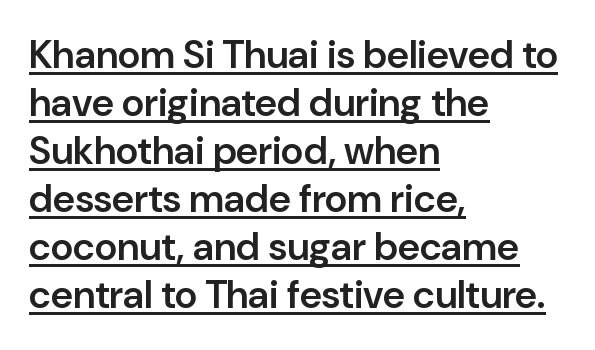
{"serif": "no", "italic": "no", "bold": "semi", "weight": "semibold", "width": "normal", "stroke_contrast": "low", "x_height": "medium", "monospaced": "no", "underline": "yes", "align": "left", "line_spacing_ratio": 1.23, "letter_spacing": "normal", "letter_spacing_em": 0.0, "glyph_px": 39}
